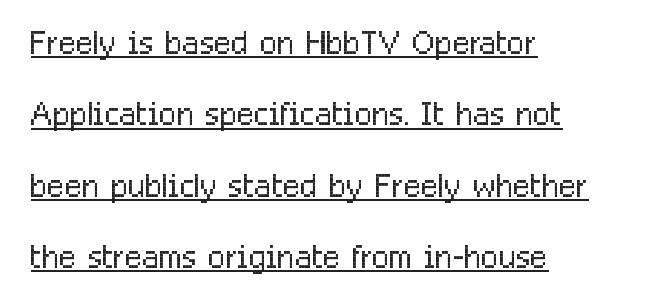
{"serif": "no", "italic": "no", "bold": "no", "weight": "light", "width": "condensed", "stroke_contrast": "low", "x_height": "medium", "monospaced": "no", "underline": "yes", "align": "left", "line_spacing": "normal", "line_spacing_ratio": 1.55, "letter_spacing": "normal", "letter_spacing_em": 0.0, "glyph_px": 46}
